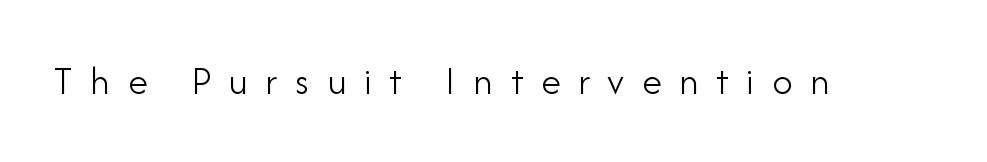
These lines were composed using upright roman letters. Spacing between characters has been opened up far beyond the box default. Proportional: the letters do not fall into vertical columns. Serifs: no, the terminals of the letterforms are clean. The space directly below the letters is spotless.
